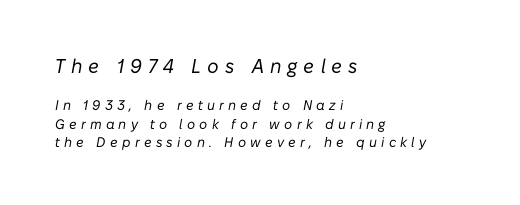
The image shows 20 px text type, italic (leaning right); set left-aligned, normal line spacing (1.31x), unusually wide letter spacing (+0.3 em), not underlined; the first (top) block is 1.43x larger.
